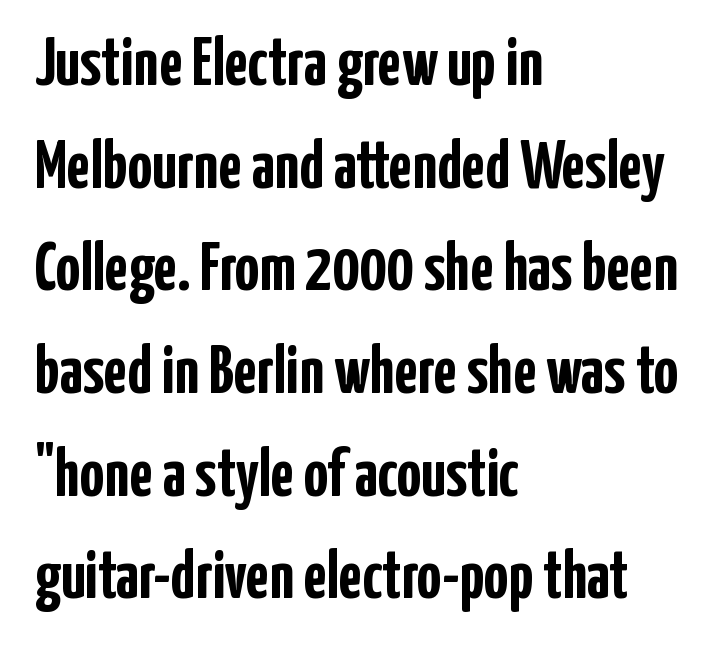
This rendering employs a face without finishing strokes, i.e., a sans-serif. Short note: letters normally spaced. A normal amount of white space separates one row of letters from the next. It's the straight-up-and-down kind of type.
